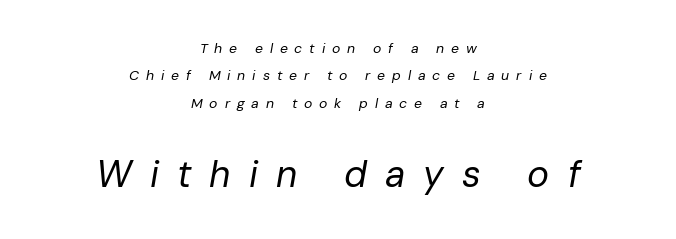
Q: Is the text bold? A: No.
Q: Is the text italic (slanted)? A: Yes, it leans right by about 10 degrees.
Q: Is the text underlined? A: No.
Q: How is the paragraph aligned? A: Centered.
Q: Is the spacing between letters normal or unusually wide? A: Unusually wide.
Q: Is the spacing between lines tight, normal or loose? A: Loose.
Q: Which block of text is set in a larger size, the first (top) or the second (bottom)? A: The second (bottom) one.
Q: Width (condensed, normal, or wide)? A: Normal.
Q: Stroke contrast? A: Low.
Q: x-height? A: Medium.
Q: Monospaced? A: No.
